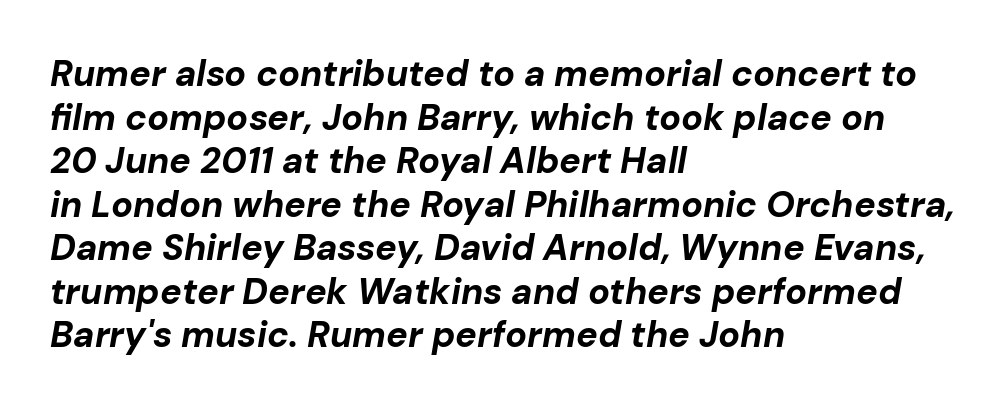
The image shows 36 px bold type, italic (leaning right); set left-aligned, line spacing 1.21x, normal letter spacing, not underlined; low stroke contrast and a medium x-height.
